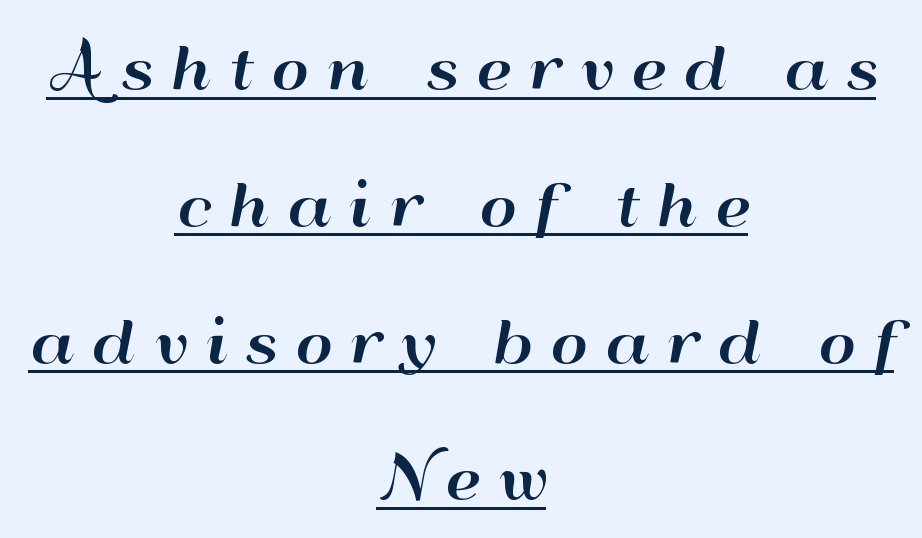
If you measured baseline to baseline, you'd find a long distance. Nope, no serifs anywhere on these letters. Do the characters align in a grid? No, the font is proportional. The typesetter has applied underlining to the passage shown. A student would call this center alignment; a typographer would say set centered. The line texture is sparse and dotted thanks to wide tracking.
